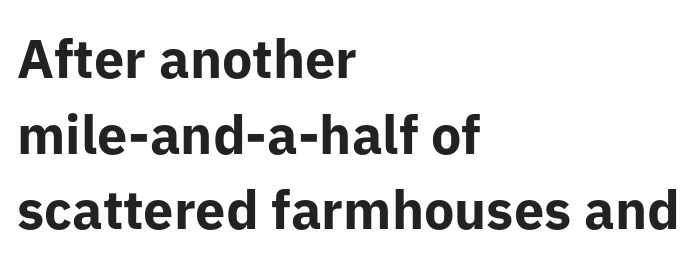
{"serif": "no", "italic": "no", "bold": "yes", "weight": "bold", "width": "normal", "stroke_contrast": "low", "x_height": "medium", "monospaced": "no", "underline": "no", "align": "left", "line_spacing": "normal", "line_spacing_ratio": 1.4, "letter_spacing": "normal", "letter_spacing_em": 0.0, "glyph_px": 54}
